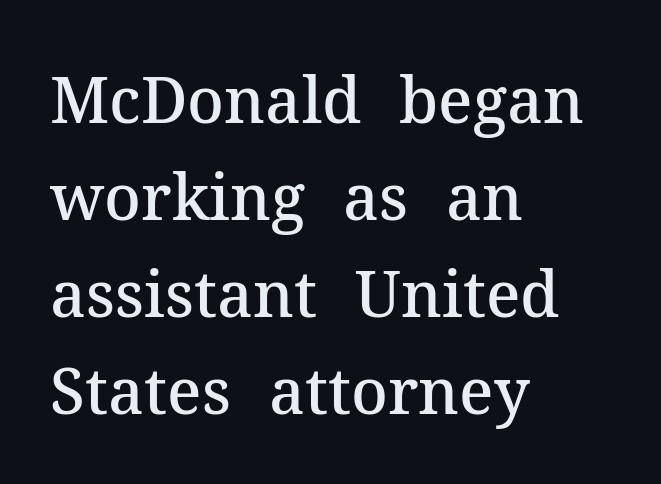
If you drew a ruler down the left edge, every line would touch it. Does the weight exceed regular? Yes, but only to semibold. Every stem runs plumb, perpendicular to the baseline. The rendering keeps characters at their native spacing. The passage shown is not underscored anywhere.
